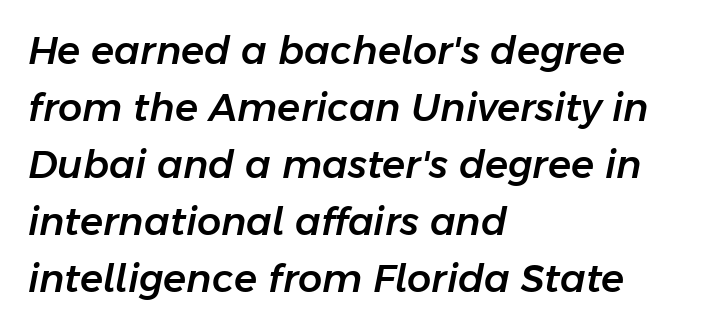
The image shows 38 px text type, italic (leaning right); set left-aligned, normal line spacing (1.5x), normal letter spacing, not underlined; low stroke contrast and a medium x-height.
